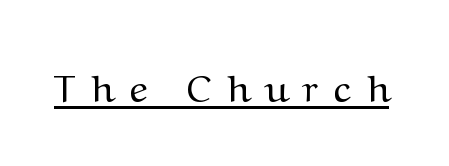
The strokes carry an ordinary text weight at most. This rendering features underlined lettering. Tall strokes in this sample are plumb rather than angled. Each letter keeps its own natural width here, so spacing adapts to shape. The passage shown is typeset with a serif family.
